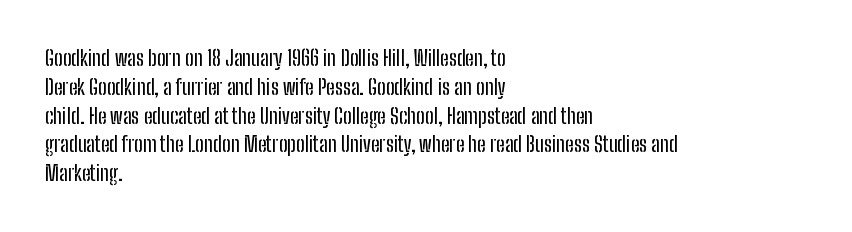
The image shows 21 px text type, upright; set left-aligned, normal line spacing (1.37x), normal letter spacing, not underlined.
